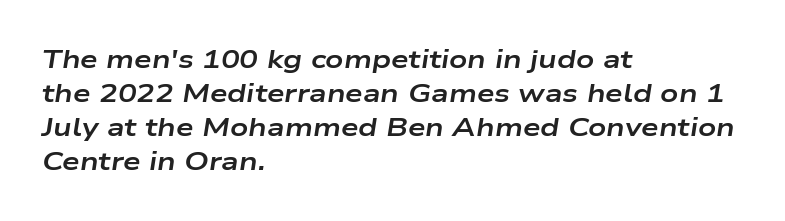
Q: Is the text bold? A: Yes.
Q: Is the text italic (slanted)? A: Yes, it leans right by about 9 degrees.
Q: Is the text underlined? A: No.
Q: How is the paragraph aligned? A: Left-aligned.
Q: Is the spacing between letters normal or unusually wide? A: Normal.
Q: Is the spacing between lines tight, normal or loose? A: Normal.
